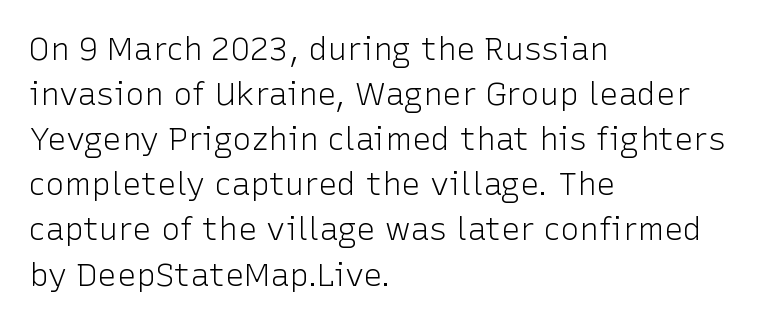
Q: Is the text bold? A: No.
Q: Is the text italic (slanted)? A: No, it is upright.
Q: Is the typeface a serif or a sans-serif typeface? A: Sans-serif.
Q: Is the text underlined? A: No.
Q: How is the paragraph aligned? A: Left-aligned.
Q: Is the spacing between letters normal or unusually wide? A: Normal.
Q: Is the spacing between lines tight, normal or loose? A: Normal.
Q: Width (condensed, normal, or wide)? A: Normal.
Q: Stroke contrast? A: Low.
Q: x-height? A: Medium.
Q: Monospaced? A: No.
